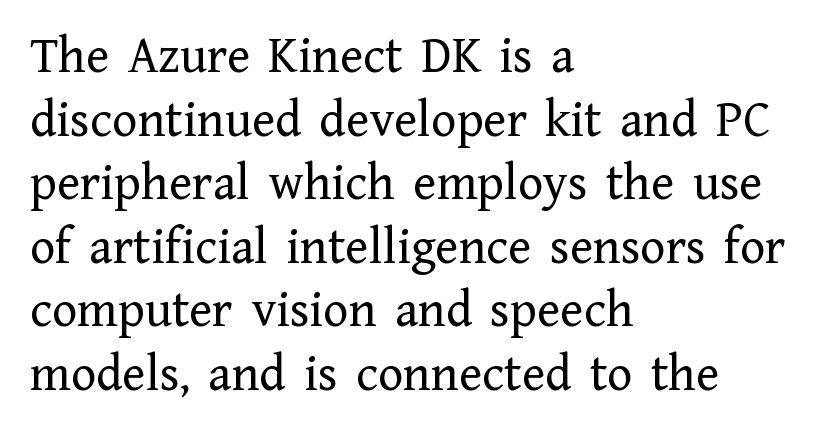
The image shows 53 px regular-weight serif type, upright; set left-aligned, line spacing 1.2x, normal letter spacing, not underlined; low stroke contrast and a medium x-height.
